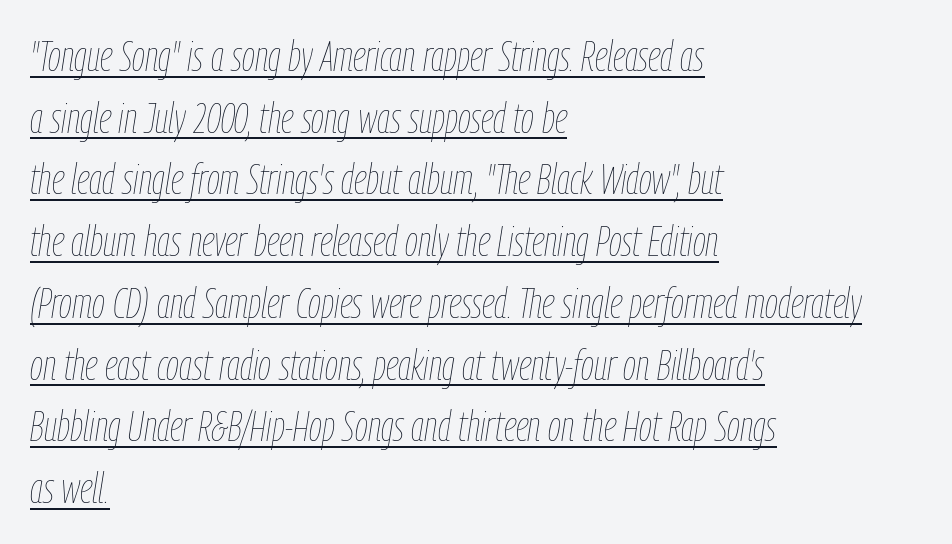
Q: Is the text bold? A: No.
Q: Is the text italic (slanted)? A: Yes, it leans right by about 9 degrees.
Q: Is the text underlined? A: Yes.
Q: How is the paragraph aligned? A: Left-aligned.
Q: Is the spacing between letters normal or unusually wide? A: Normal.
Q: Is the spacing between lines tight, normal or loose? A: Normal.
Q: Width (condensed, normal, or wide)? A: Condensed.
Q: Stroke contrast? A: Low.
Q: x-height? A: Medium.
Q: Monospaced? A: No.
